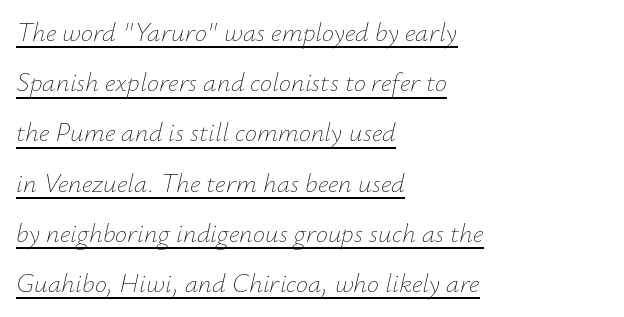
The passage shown has conventional tracking throughout. Italic: yes, the glyphs are oblique. The setting favours the left margin, as ordinary paragraphs usually do. Underlining? Definitely there. Caption: face not bold, strokes unweighted.
